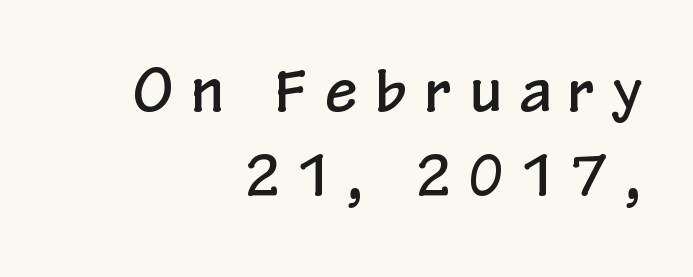
The space beneath each line is pristine and unruled. The letters carry no serifs — their stems end cleanly without finishing strokes. Tall strokes in this sample are plumb rather than angled. The face used here is proportionally spaced, like ordinary book or web type. The type is letterspaced generously, with wide tracking.
